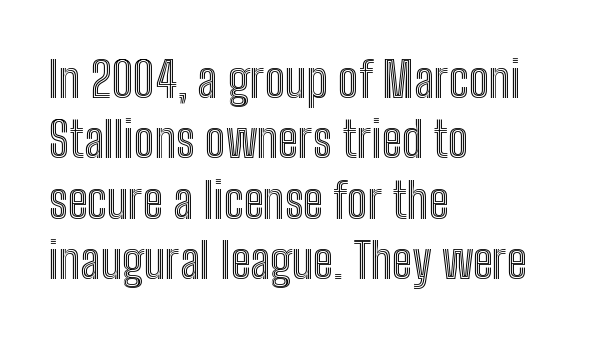
Q: Is the text italic (slanted)? A: No, it is upright.
Q: Is the text underlined? A: No.
Q: How is the paragraph aligned? A: Left-aligned.
Q: Is the spacing between letters normal or unusually wide? A: Normal.
Q: Width (condensed, normal, or wide)? A: Condensed.
Q: x-height? A: Medium.
Q: Monospaced? A: No.
